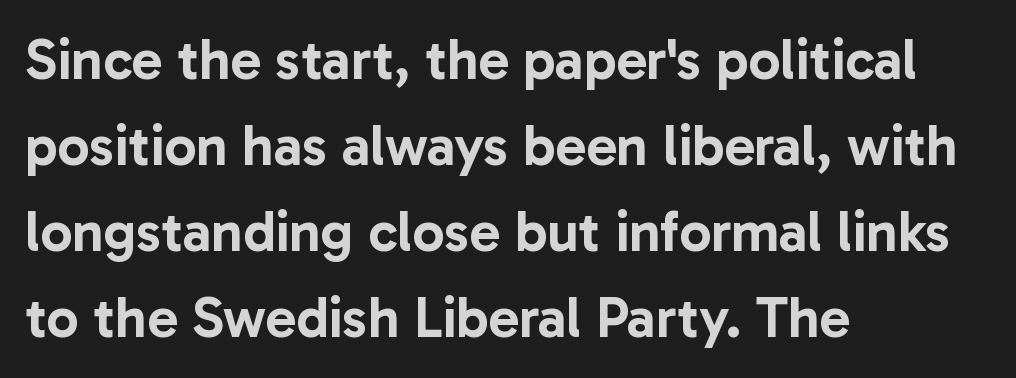
Q: Is the text italic (slanted)? A: No, it is upright.
Q: Is the typeface a serif or a sans-serif typeface? A: Sans-serif.
Q: Is the text underlined? A: No.
Q: How is the paragraph aligned? A: Left-aligned.
Q: Is the spacing between letters normal or unusually wide? A: Normal.
Q: Is the spacing between lines tight, normal or loose? A: Normal.
Q: Width (condensed, normal, or wide)? A: Normal.
Q: Stroke contrast? A: Low.
Q: x-height? A: Medium.
Q: Monospaced? A: No.
